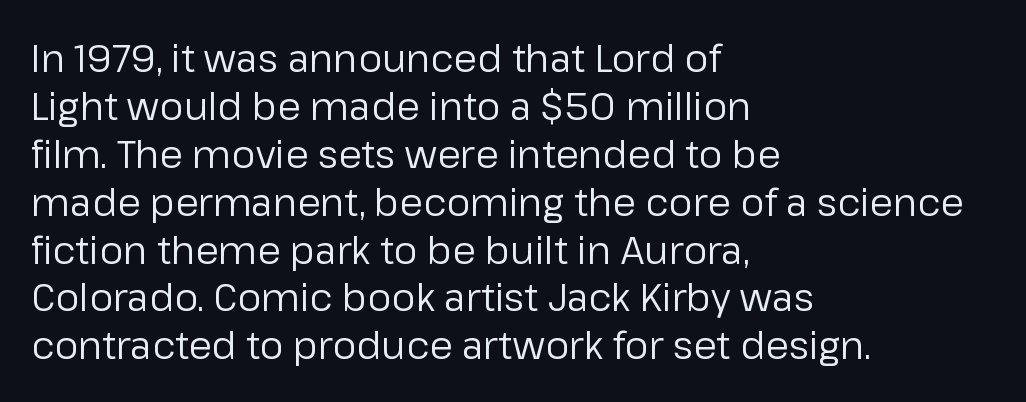
Q: Is the text bold? A: No.
Q: Is the text italic (slanted)? A: No, it is upright.
Q: Is the typeface a serif or a sans-serif typeface? A: Sans-serif.
Q: Is the text underlined? A: No.
Q: How is the paragraph aligned? A: Left-aligned.
Q: Is the spacing between letters normal or unusually wide? A: Normal.
Q: Is the spacing between lines tight, normal or loose? A: Normal.
Q: Width (condensed, normal, or wide)? A: Normal.
Q: Stroke contrast? A: Low.
Q: x-height? A: Medium.
Q: Monospaced? A: No.
